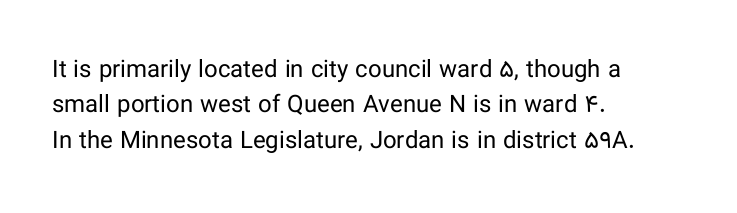
The image shows 24 px text type, upright; set left-aligned, normal line spacing (1.47x), normal letter spacing, not underlined.
